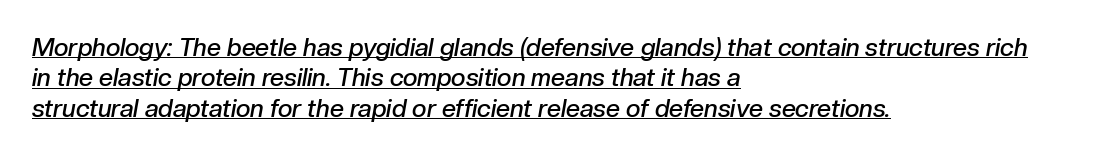
Q: Is the text bold? A: Semi-bold.
Q: Is the text italic (slanted)? A: Yes, it leans right by about 10 degrees.
Q: Is the text underlined? A: Yes.
Q: How is the paragraph aligned? A: Left-aligned.
Q: Is the spacing between letters normal or unusually wide? A: Normal.
